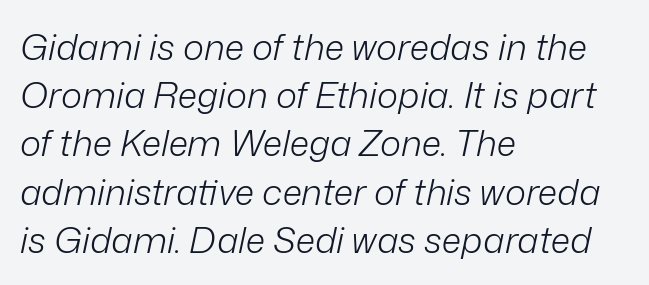
{"italic": "yes", "lean": "right", "slant_degrees": 12, "bold": "no", "weight": "light", "width": "normal", "stroke_contrast": "low", "x_height": "medium", "monospaced": "no", "underline": "no", "align": "left", "line_spacing": "normal", "line_spacing_ratio": 1.34, "letter_spacing": "normal", "letter_spacing_em": 0.0, "glyph_px": 36}
